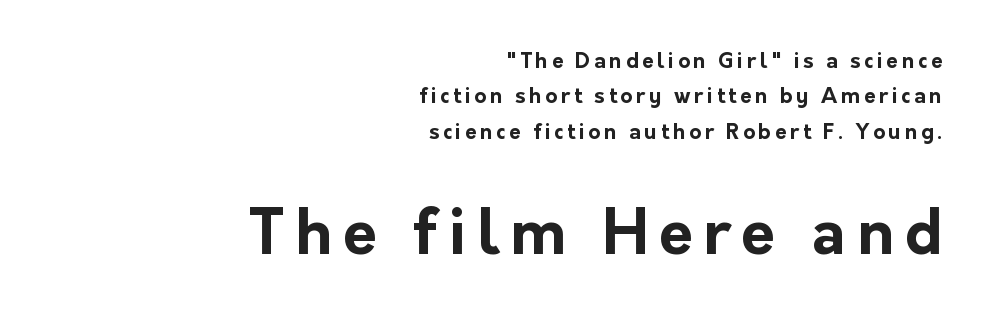
{"serif": "no", "italic": "no", "bold": "yes", "weight": "bold", "width": "normal", "stroke_contrast": "low", "x_height": "medium", "monospaced": "no", "underline": "no", "align": "right", "line_spacing": "normal", "line_spacing_ratio": 1.68, "larger_block": "second", "size_ratio": 2.95, "glyph_px": 62}
